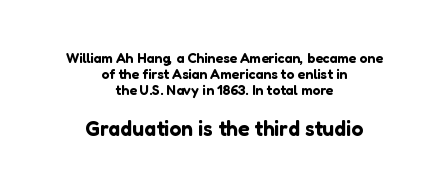
The image shows 21 px text type, upright; set centered, line spacing 1.16x, normal letter spacing, not underlined; the second (bottom) block is 1.5x larger.
